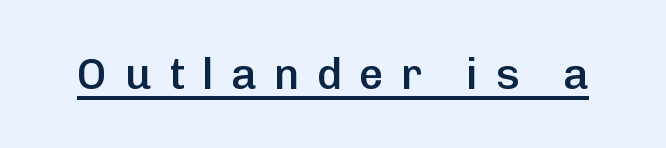
Vertical strokes here are truly vertical. Is this a fixed-width face? No — the glyphs have proportional, varying widths. The letterforms stand isolated, each surrounded by extra space. The letters are semibold — heavier than regular but short of a full bold. Is this a sans? Yes — the strokes have no serifs.
